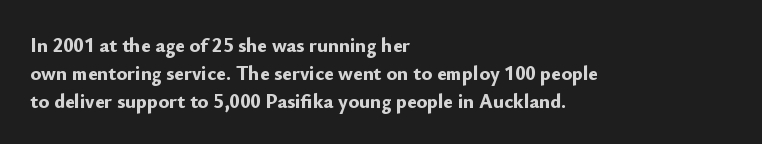
{"italic": "no", "bold": "yes", "underline": "no", "align": "left", "line_spacing": "normal", "line_spacing_ratio": 1.39, "letter_spacing": "normal", "letter_spacing_em": 0.0, "glyph_px": 20}
